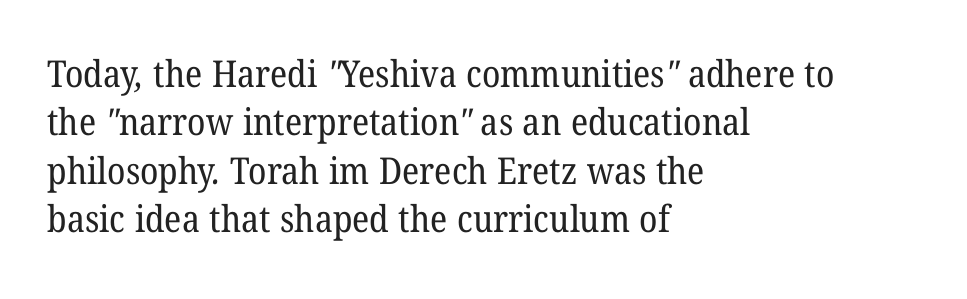
You could not count columns in this text — the font is proportionally spaced. How are the letters spaced? Ordinarily, with no added tracking. The passage shown is not bold in any degree. The zone under the glyphs is completely vacant. Layout note: lines flush left. Each letter's strokes conclude with small projecting serifs.
